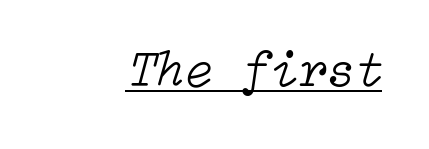
{"italic": "yes", "lean": "right", "slant_degrees": 15, "bold": "no", "weight": "light", "width": "normal", "stroke_contrast": "low", "x_height": "medium", "underline": "yes", "letter_spacing": "normal", "letter_spacing_em": 0.0, "glyph_px": 52}
